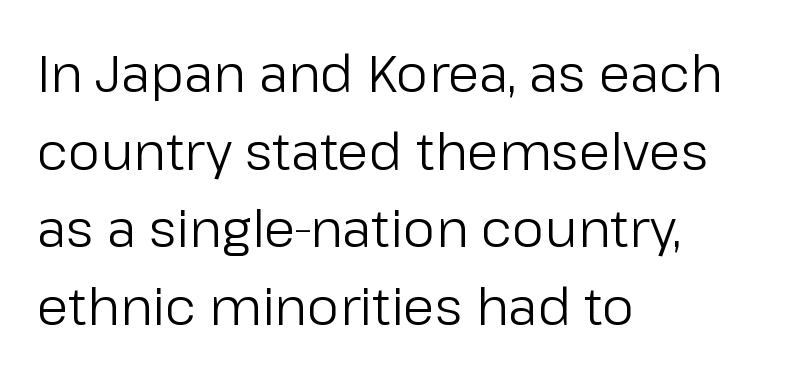
The image shows 51 px regular-weight sans-serif type, upright; set left-aligned, normal line spacing (1.52x), normal letter spacing, not underlined; low stroke contrast and a medium x-height.
